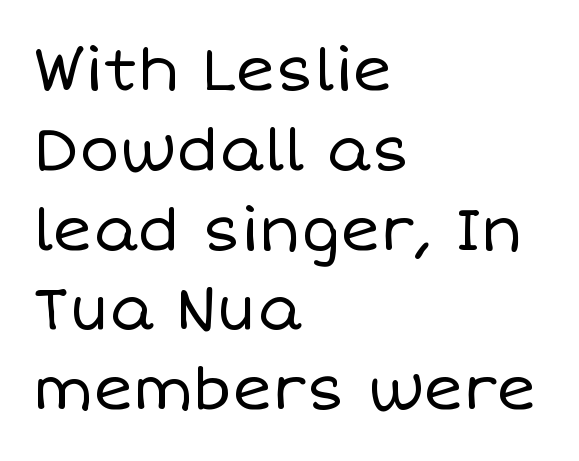
{"italic": "no", "bold": "no", "weight": "regular", "width": "normal", "stroke_contrast": "low", "x_height": "large", "monospaced": "no", "underline": "no", "align": "left", "line_spacing": "normal", "line_spacing_ratio": 1.33, "letter_spacing": "normal", "letter_spacing_em": 0.0, "glyph_px": 60}
